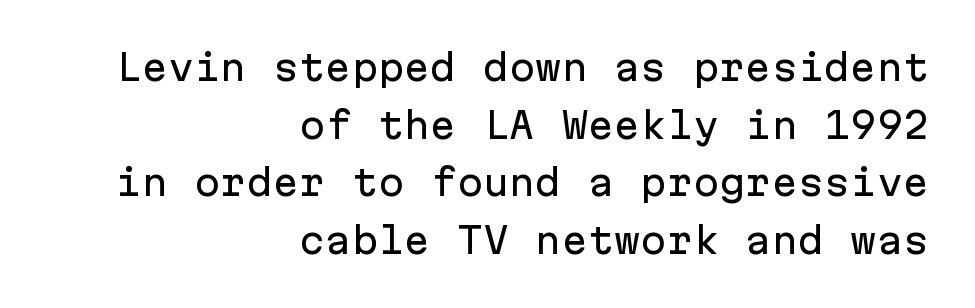
Q: Is the text italic (slanted)? A: No, it is upright.
Q: Is the typeface a serif or a sans-serif typeface? A: Sans-serif.
Q: Is the text underlined? A: No.
Q: How is the paragraph aligned? A: Right-aligned.
Q: Is the spacing between letters normal or unusually wide? A: Normal.
Q: Is the spacing between lines tight, normal or loose? A: Normal.
Q: Width (condensed, normal, or wide)? A: Normal.
Q: Stroke contrast? A: Low.
Q: x-height? A: Medium.
Q: Monospaced? A: Yes.
